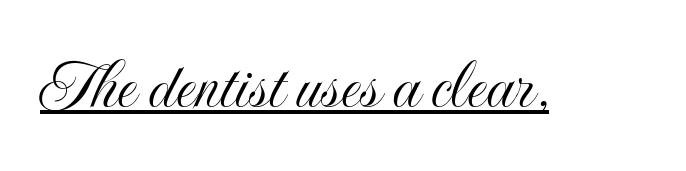
{"width": "condensed", "x_height": "small", "monospaced": "no", "underline": "yes", "letter_spacing": "normal", "letter_spacing_em": 0.0, "glyph_px": 74}
